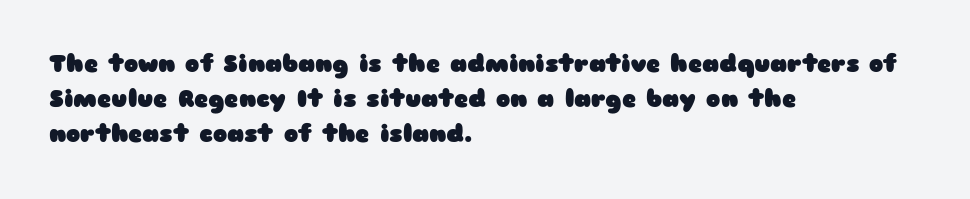
The image shows 24 px bold type, upright; set left-aligned, normal line spacing (1.46x), normal letter spacing, not underlined.
